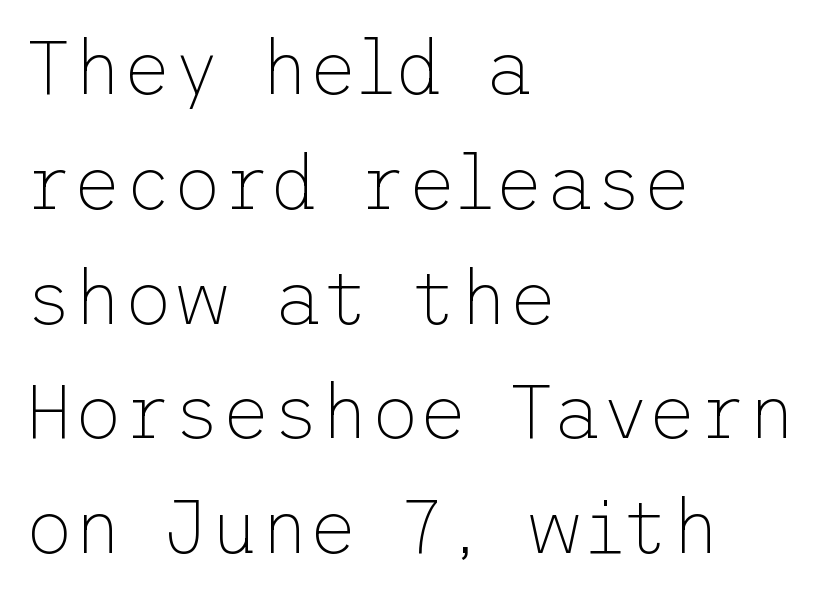
{"serif": "no", "italic": "no", "bold": "no", "weight": "thin", "width": "normal", "stroke_contrast": "low", "x_height": "medium", "underline": "no", "align": "left", "line_spacing": "normal", "line_spacing_ratio": 1.51, "letter_spacing": "normal", "letter_spacing_em": 0.0, "glyph_px": 76}
